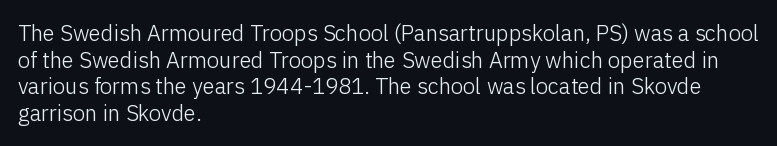
Q: Is the text bold? A: No.
Q: Is the text italic (slanted)? A: No, it is upright.
Q: Is the text underlined? A: No.
Q: How is the paragraph aligned? A: Left-aligned.
Q: Is the spacing between letters normal or unusually wide? A: Normal.
